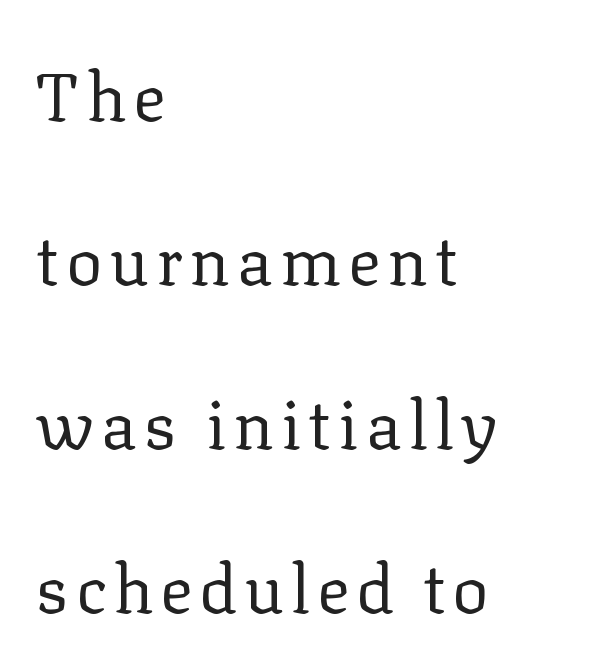
{"serif": "yes", "italic": "no", "bold": "no", "weight": "regular", "width": "normal", "stroke_contrast": "low", "x_height": "medium", "monospaced": "no", "underline": "no", "align": "left", "line_spacing": "loose", "line_spacing_ratio": 2.41, "glyph_px": 68}
